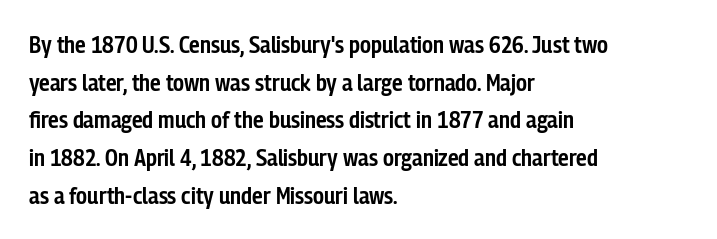
Q: Is the text bold? A: Semi-bold.
Q: Is the text italic (slanted)? A: No, it is upright.
Q: Is the text underlined? A: No.
Q: How is the paragraph aligned? A: Left-aligned.
Q: Is the spacing between letters normal or unusually wide? A: Normal.
Q: Is the spacing between lines tight, normal or loose? A: Normal.
